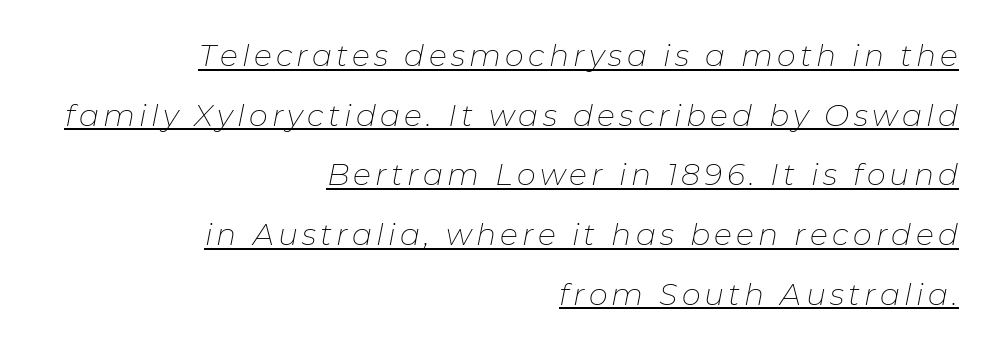
The image shows 30 px thin type, italic (leaning right); set right-aligned, loose line spacing (1.99x), underlined; low stroke contrast and a medium x-height.
